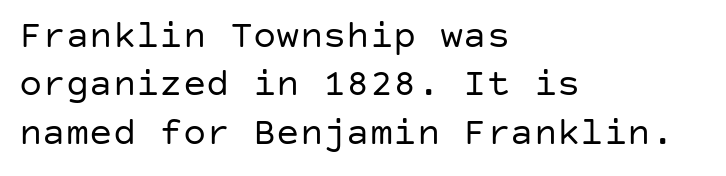
Are there feet on the stems? There aren't — it's a sans. Italic: no, the glyphs are upright roman. Honestly, there is no underline to notice here at all. Caption: standard tracking, unaltered. Think standard paragraph weight, or any step lighter than that.
